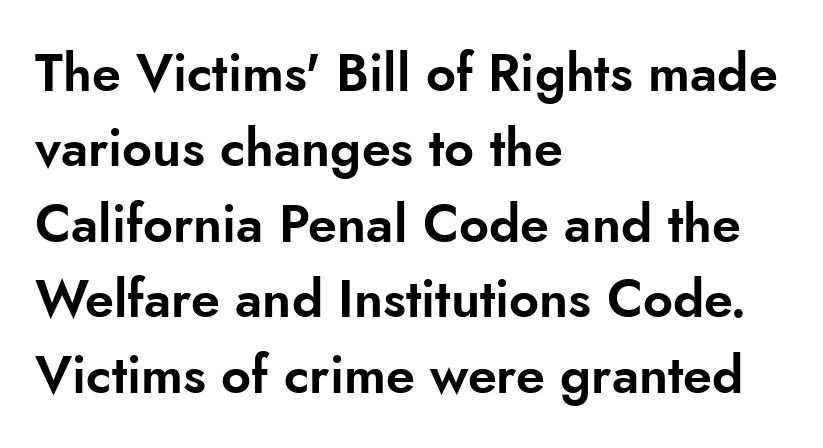
The image shows 52 px sans-serif type, upright; set left-aligned, normal line spacing (1.45x), normal letter spacing, not underlined; low stroke contrast and a small x-height.
